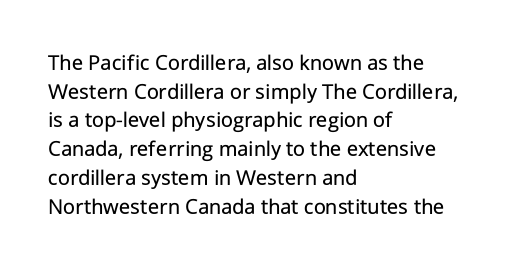
The image shows 23 px text type, upright; set left-aligned, normal line spacing (1.25x), normal letter spacing, not underlined.
